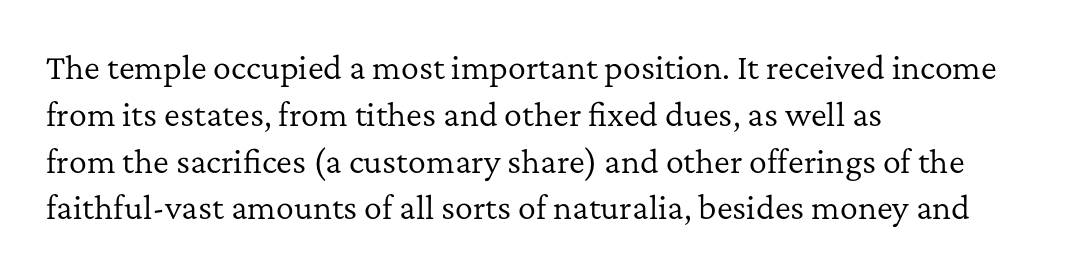
Q: Is the text bold? A: No.
Q: Is the text italic (slanted)? A: No, it is upright.
Q: Is the typeface a serif or a sans-serif typeface? A: Serif.
Q: Is the text underlined? A: No.
Q: How is the paragraph aligned? A: Left-aligned.
Q: Is the spacing between letters normal or unusually wide? A: Normal.
Q: Is the spacing between lines tight, normal or loose? A: Normal.
Q: Width (condensed, normal, or wide)? A: Normal.
Q: Stroke contrast? A: Low.
Q: x-height? A: Medium.
Q: Monospaced? A: No.
